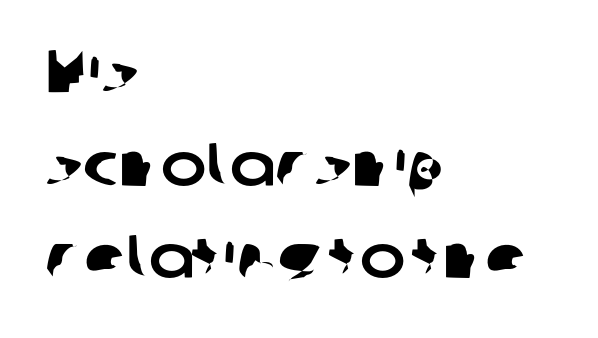
The image shows 61 px sans-serif type; set left-aligned, normal line spacing (1.52x), normal letter spacing, not underlined; low stroke contrast and a medium x-height.
